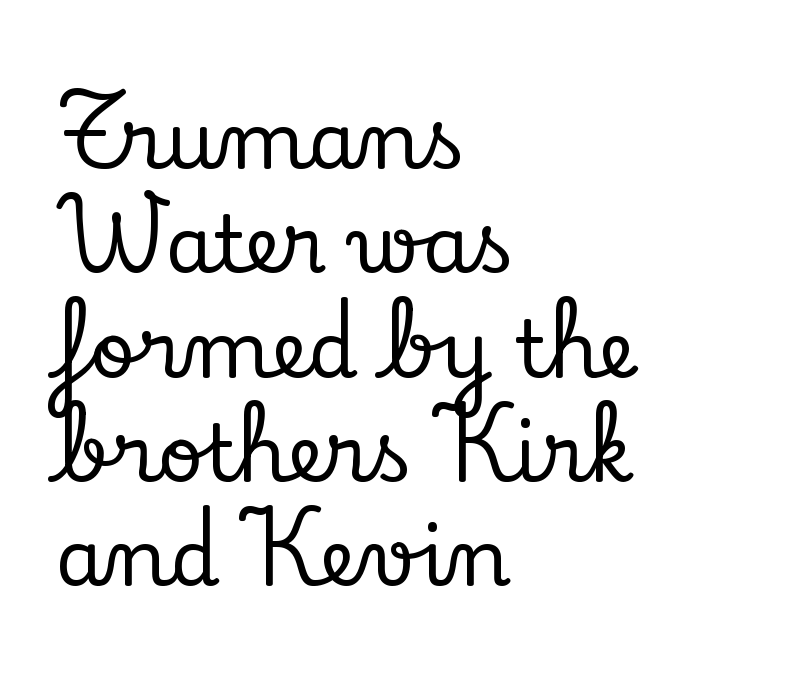
The image shows 79 px serif type, upright; set left-aligned, normal line spacing (1.32x), normal letter spacing, not underlined; low stroke contrast and a small x-height.
